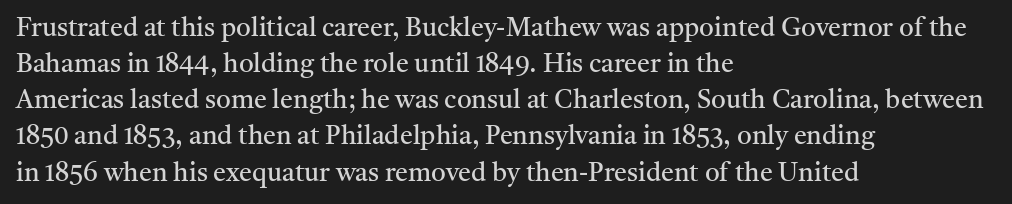
{"italic": "no", "bold": "no", "underline": "no", "align": "left", "line_spacing": "normal", "line_spacing_ratio": 1.39, "letter_spacing": "normal", "letter_spacing_em": 0.0, "glyph_px": 26}
